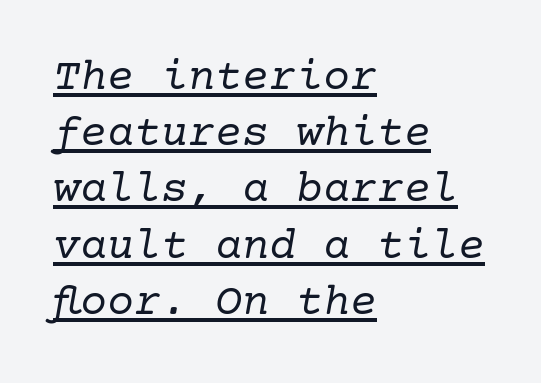
The image shows 45 px regular-weight serif type, italic (leaning right); set left-aligned, normal line spacing (1.25x), normal letter spacing, underlined; low stroke contrast and a medium x-height.
